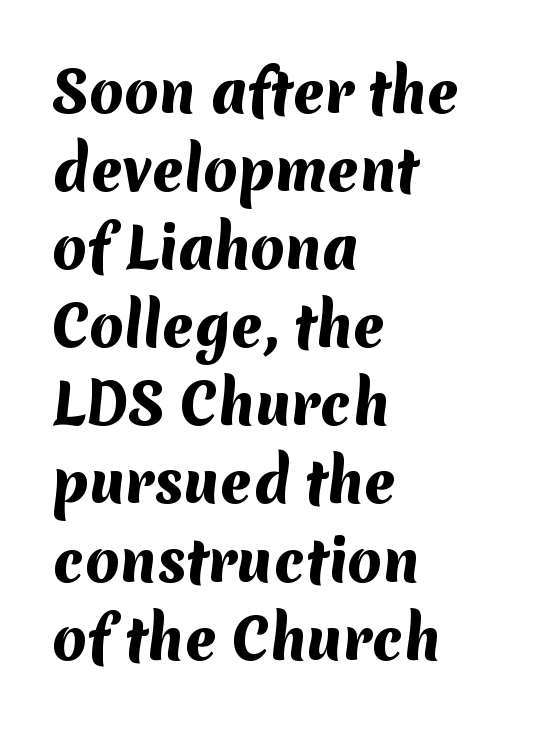
{"serif": "no", "bold": "yes", "weight": "heavy", "width": "normal", "stroke_contrast": "medium", "x_height": "medium", "monospaced": "no", "underline": "no", "align": "left", "line_spacing": "normal", "line_spacing_ratio": 1.42, "letter_spacing": "normal", "letter_spacing_em": 0.0, "glyph_px": 55}
